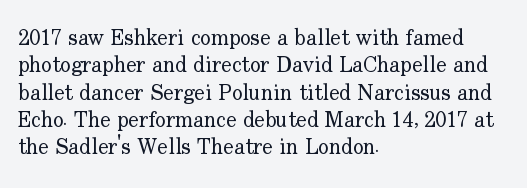
Q: Is the text bold? A: No.
Q: Is the text italic (slanted)? A: No, it is upright.
Q: Is the text underlined? A: No.
Q: How is the paragraph aligned? A: Left-aligned.
Q: Is the spacing between letters normal or unusually wide? A: Normal.
